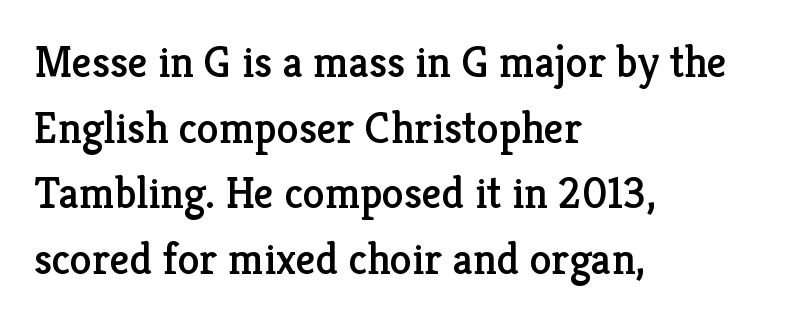
{"serif": "yes", "italic": "no", "width": "normal", "stroke_contrast": "low", "x_height": "medium", "monospaced": "no", "underline": "no", "align": "left", "line_spacing": "normal", "line_spacing_ratio": 1.49, "letter_spacing": "normal", "letter_spacing_em": 0.0, "glyph_px": 44}
